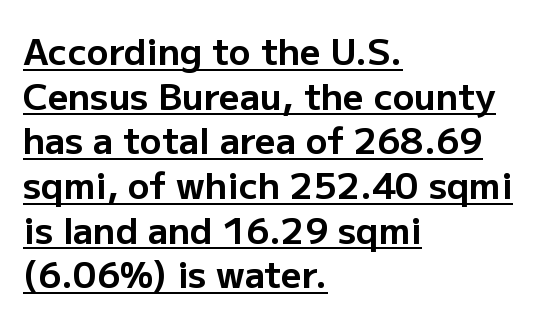
The image shows 36 px bold sans-serif type, upright; set left-aligned, line spacing 1.24x, normal letter spacing, underlined; low stroke contrast and a medium x-height.
